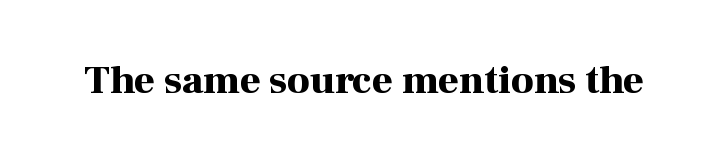
Q: Is the text bold? A: Yes.
Q: Is the text italic (slanted)? A: No, it is upright.
Q: Is the typeface a serif or a sans-serif typeface? A: Serif.
Q: Is the text underlined? A: No.
Q: Is the spacing between letters normal or unusually wide? A: Normal.
Q: Width (condensed, normal, or wide)? A: Normal.
Q: Stroke contrast? A: High.
Q: x-height? A: Medium.
Q: Monospaced? A: No.
